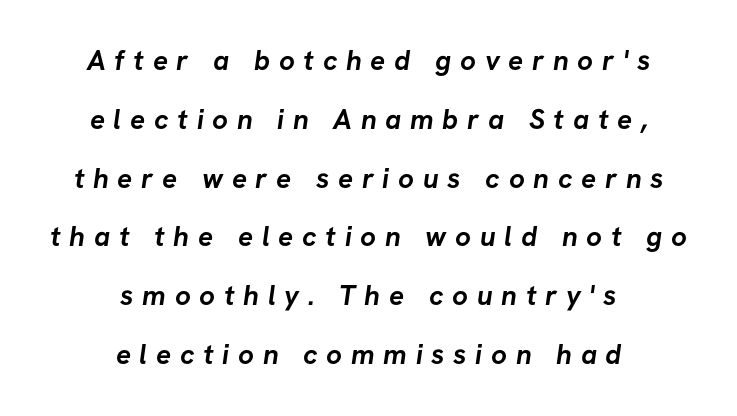
Q: Is the text bold? A: Yes.
Q: Is the typeface a serif or a sans-serif typeface? A: Sans-serif.
Q: Is the text underlined? A: No.
Q: How is the paragraph aligned? A: Centered.
Q: Is the spacing between letters normal or unusually wide? A: Unusually wide.
Q: Is the spacing between lines tight, normal or loose? A: Loose.
Q: Width (condensed, normal, or wide)? A: Normal.
Q: Stroke contrast? A: Low.
Q: x-height? A: Medium.
Q: Monospaced? A: No.
